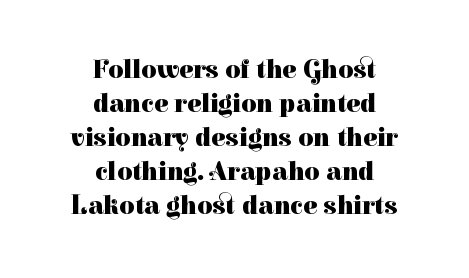
Q: Is the text bold? A: Yes.
Q: Is the text italic (slanted)? A: No, it is upright.
Q: Is the text underlined? A: No.
Q: How is the paragraph aligned? A: Centered.
Q: Is the spacing between letters normal or unusually wide? A: Normal.
Q: Is the spacing between lines tight, normal or loose? A: Normal.
